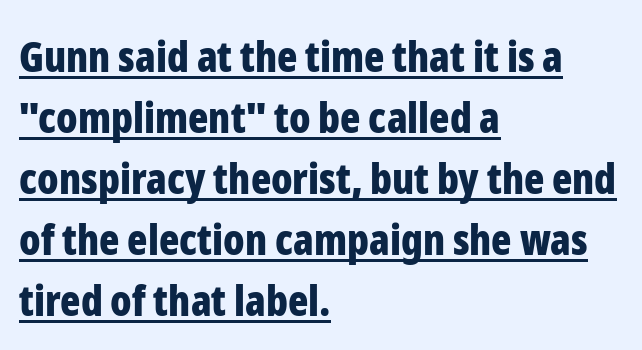
The image shows 42 px bold, condensed sans-serif type, upright; set left-aligned, normal line spacing (1.45x), normal letter spacing, underlined; low stroke contrast and a medium x-height.
